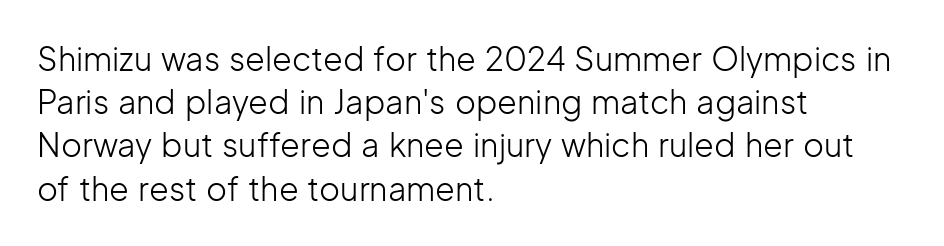
Ink coverage per letter is moderate at most. This sample uses a sans-serif face. This is the regular roman posture of the typeface. Just letters on the line, the space beneath them empty. Quick note: interline space is typical.
